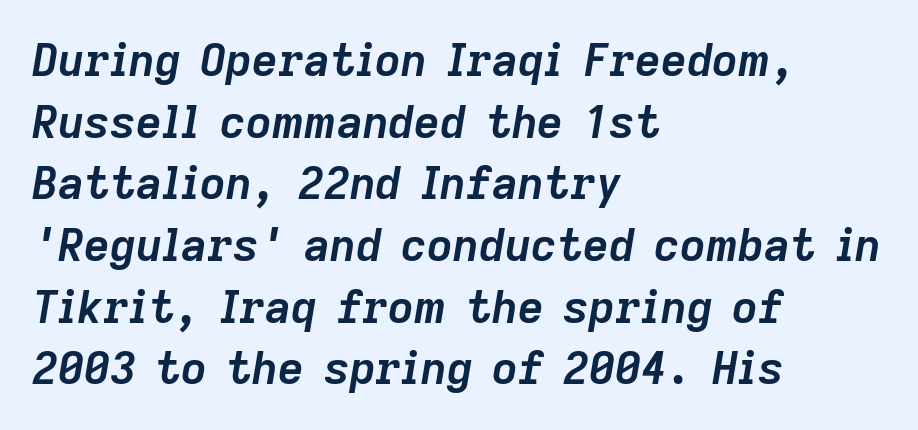
The letterforms sit shoulder to shoulder at normal distance. Visually the block forms a straight wall on the left and a jagged coastline on the right. The line-height multiplier appears to be the usual default. This is heavy type, rendered in bold. Glance below the letters and you will spot only blank space. Slant detected: the letters are inclined.
